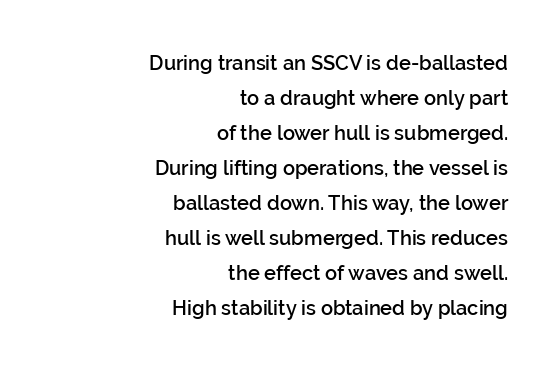
Q: Is the text bold? A: Semi-bold.
Q: Is the text italic (slanted)? A: No, it is upright.
Q: Is the text underlined? A: No.
Q: How is the paragraph aligned? A: Right-aligned.
Q: Is the spacing between letters normal or unusually wide? A: Normal.
